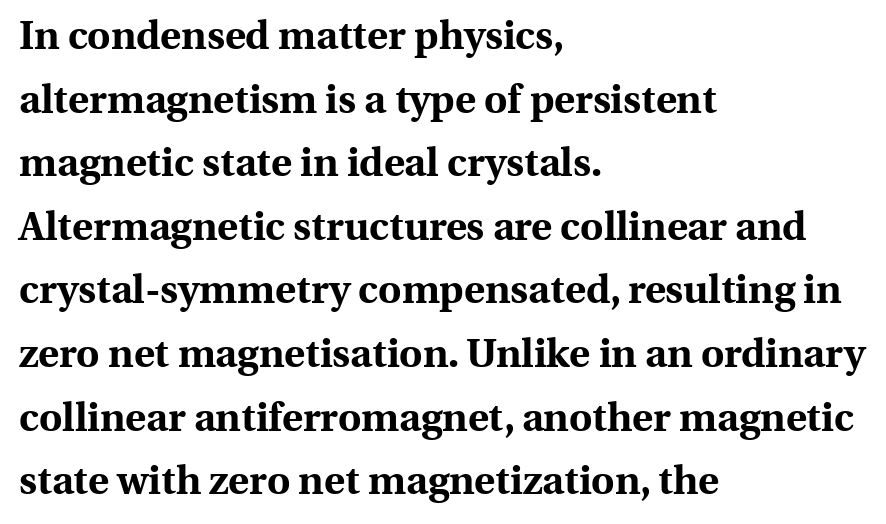
{"serif": "yes", "italic": "no", "bold": "yes", "weight": "bold", "width": "normal", "x_height": "medium", "monospaced": "no", "underline": "no", "align": "left", "line_spacing": "normal", "line_spacing_ratio": 1.59, "letter_spacing": "normal", "letter_spacing_em": 0.0, "glyph_px": 40}
